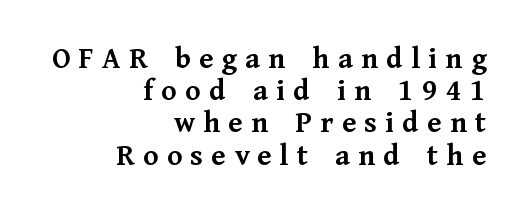
Each row of text sits above clean, open space. Every row of glyphs terminates at an identical x-position on the right. Ordinary non-slanted type is in use. Serif or sans? Serif — the stroke terminals have little feet.
